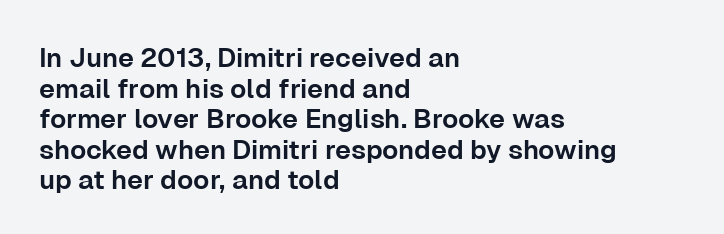
The lettering holds an erect, upright posture throughout. Reading down the column, the eye jumps only a short way to each next line. Only glyphs here, with clear space below each row. The face used here is rendered with its standard letterfit. Reading down the block, your eye returns to a fixed left position each line.
